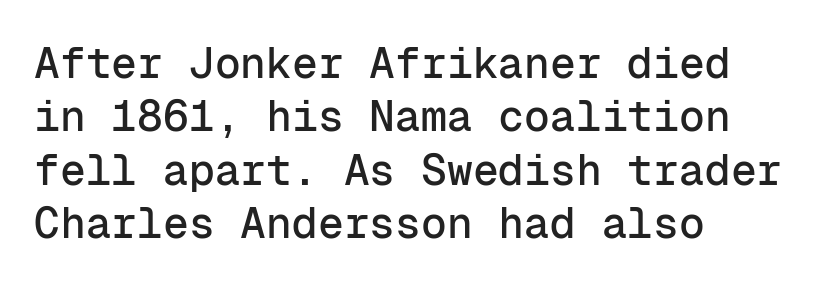
{"serif": "no", "italic": "no", "width": "normal", "stroke_contrast": "low", "x_height": "medium", "monospaced": "yes", "underline": "no", "align": "left", "line_spacing_ratio": 1.24, "letter_spacing": "normal", "letter_spacing_em": 0.0, "glyph_px": 43}
